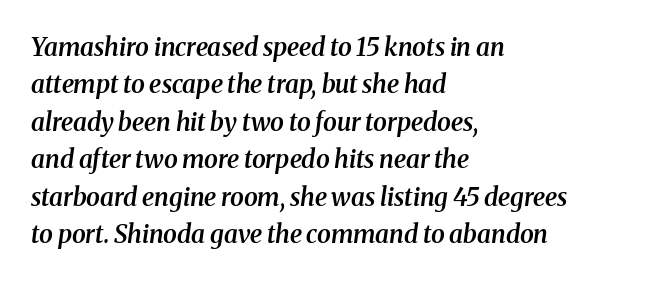
The image shows 25 px text type, italic (leaning right); set left-aligned, normal line spacing (1.5x), normal letter spacing, not underlined.
